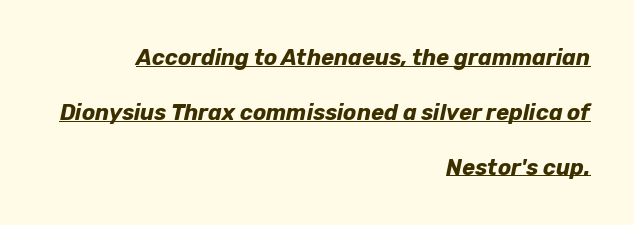
Q: Is the text bold? A: Yes.
Q: Is the text italic (slanted)? A: Yes, it leans right by about 12 degrees.
Q: Is the text underlined? A: Yes.
Q: How is the paragraph aligned? A: Right-aligned.
Q: Is the spacing between letters normal or unusually wide? A: Normal.
Q: Is the spacing between lines tight, normal or loose? A: Loose.
